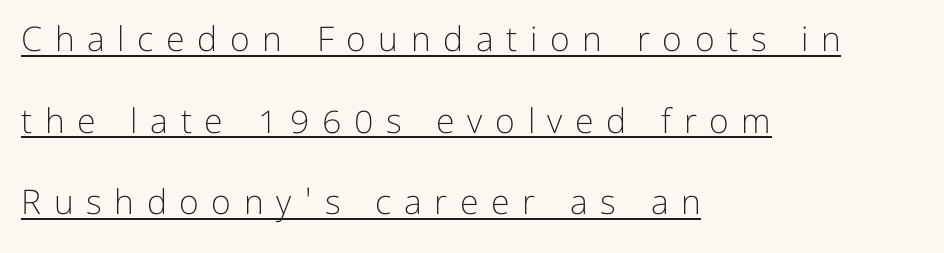
Think of a printed novel: that variable character pitch is what you see here. Compared with typical body copy, the letter spacing here is much looser. Every row of glyphs begins at an identical x-position on the left. These characters rest on top of a visible drawn line.
